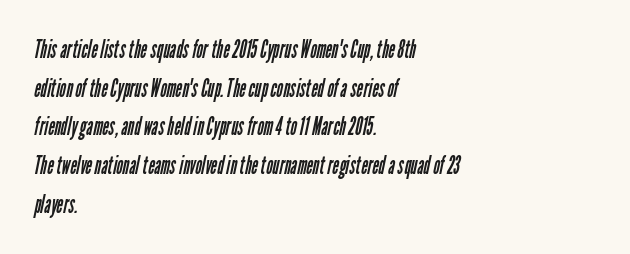
The image shows 25 px text type; set left-aligned, normal line spacing (1.55x), normal letter spacing, not underlined.
